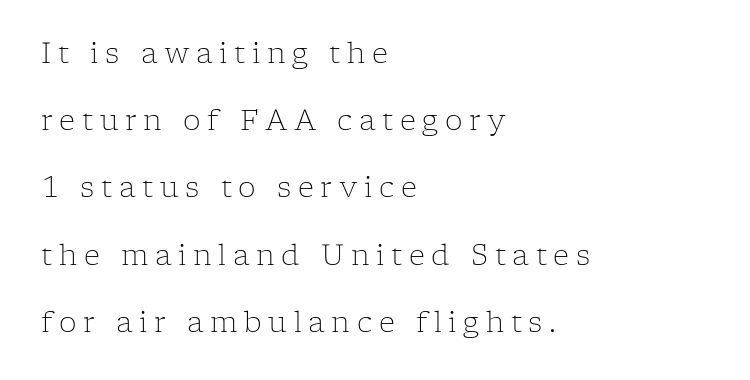
The image shows 28 px light serif type, upright; set left-aligned, loose line spacing (2.4x), unusually wide letter spacing (+0.24 em), not underlined; low stroke contrast and a medium x-height.
